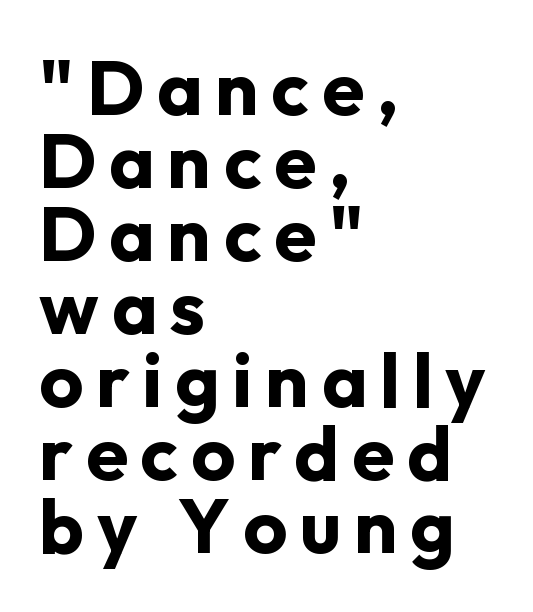
{"serif": "no", "italic": "no", "bold": "yes", "weight": "bold", "width": "normal", "stroke_contrast": "low", "x_height": "medium", "monospaced": "no", "underline": "no", "align": "left", "line_spacing": "tight", "line_spacing_ratio": 0.96, "glyph_px": 76}
